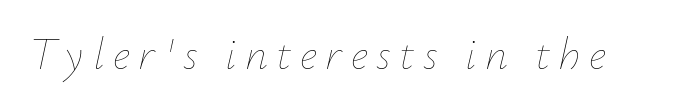
Q: Is the text bold? A: No.
Q: Is the text italic (slanted)? A: Yes, it leans right by about 12 degrees.
Q: Is the text underlined? A: No.
Q: Width (condensed, normal, or wide)? A: Normal.
Q: Stroke contrast? A: Low.
Q: x-height? A: Small.
Q: Monospaced? A: No.
